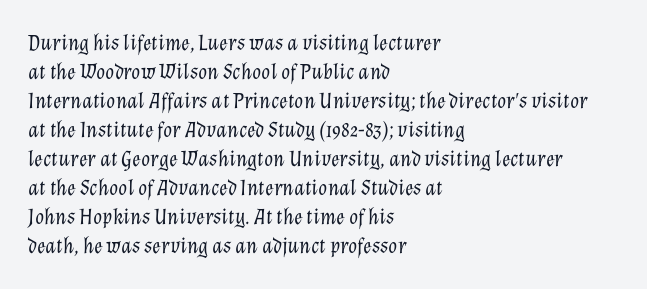
Standard letterfit; no display-style spreading of the glyphs. There's an unmistakable incline to the writing here. Left-aligned paragraph, ragged on the right. This is not heavy type; no bold has been used. Interline gaps are of average width in this sample. The foot of each line stays bare and open.
